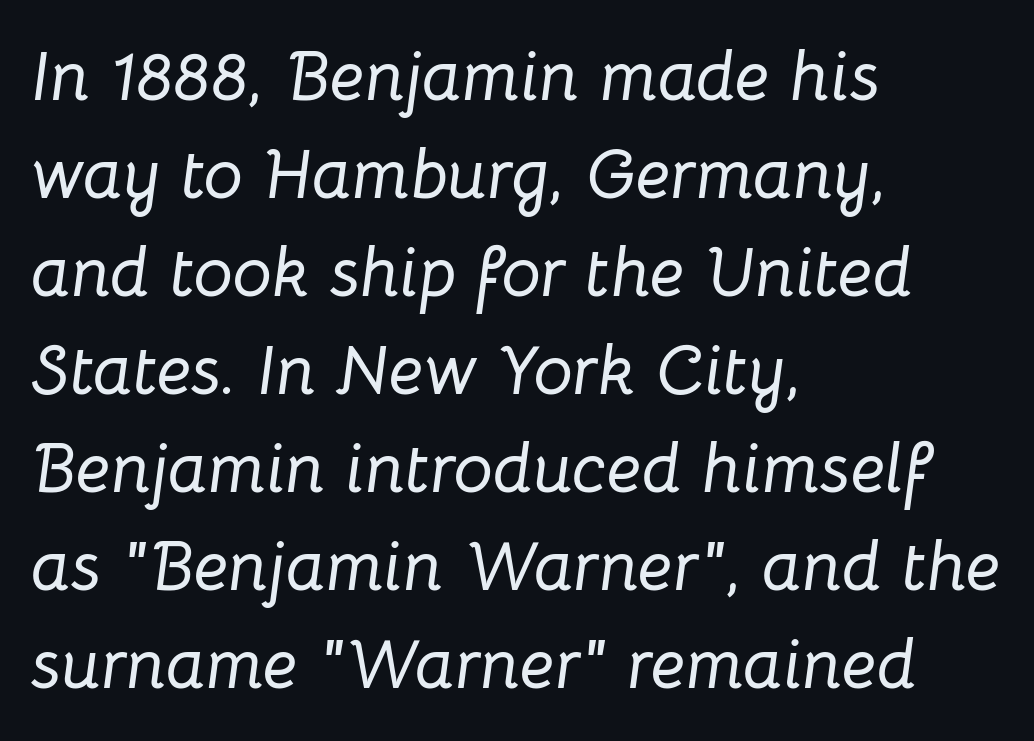
The image shows 70 px text type, italic (leaning right); set left-aligned, normal line spacing (1.4x), normal letter spacing, not underlined; low stroke contrast and a medium x-height.
